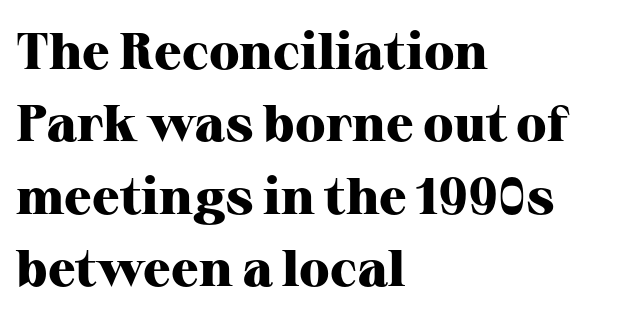
The image shows 51 px heavy serif type, upright; set left-aligned, normal line spacing (1.42x), normal letter spacing, not underlined; high stroke contrast and a medium x-height.
